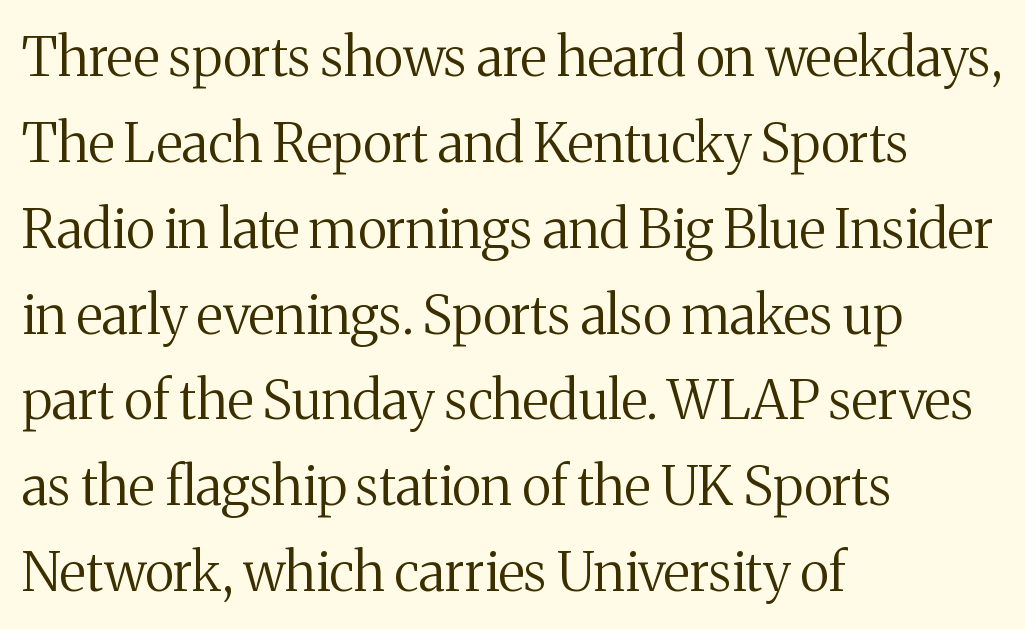
Q: Is the text bold? A: No.
Q: Is the text italic (slanted)? A: No, it is upright.
Q: Is the typeface a serif or a sans-serif typeface? A: Serif.
Q: Is the text underlined? A: No.
Q: How is the paragraph aligned? A: Left-aligned.
Q: Is the spacing between letters normal or unusually wide? A: Normal.
Q: Is the spacing between lines tight, normal or loose? A: Normal.
Q: Width (condensed, normal, or wide)? A: Normal.
Q: Stroke contrast? A: Medium.
Q: x-height? A: Medium.
Q: Monospaced? A: No.
